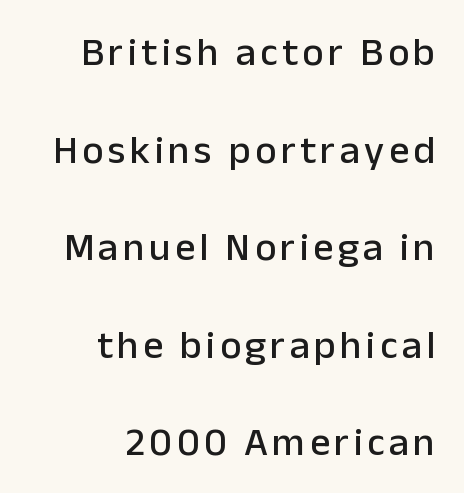
Q: Is the text italic (slanted)? A: No, it is upright.
Q: Is the typeface a serif or a sans-serif typeface? A: Sans-serif.
Q: Is the text underlined? A: No.
Q: How is the paragraph aligned? A: Right-aligned.
Q: Is the spacing between lines tight, normal or loose? A: Loose.
Q: Width (condensed, normal, or wide)? A: Normal.
Q: Stroke contrast? A: Low.
Q: x-height? A: Medium.
Q: Monospaced? A: No.
